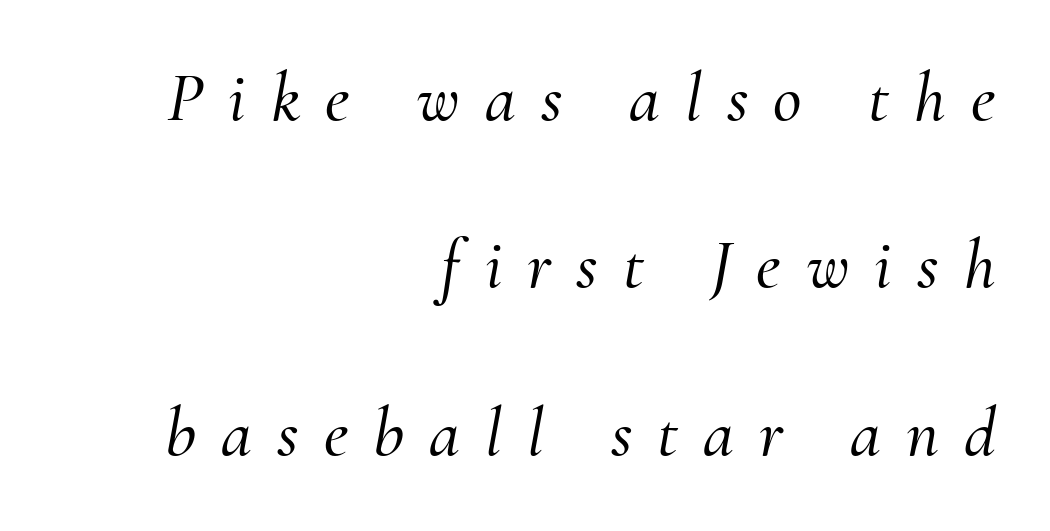
{"serif": "yes", "italic": "yes", "lean": "right", "slant_degrees": 10, "width": "normal", "stroke_contrast": "medium", "x_height": "small", "monospaced": "no", "underline": "no", "align": "right", "line_spacing": "loose", "line_spacing_ratio": 2.39, "letter_spacing": "wide", "letter_spacing_em": 0.36, "glyph_px": 70}
